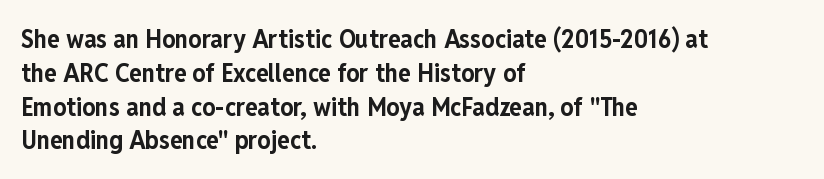
Q: Is the text bold? A: Yes.
Q: Is the text italic (slanted)? A: No, it is upright.
Q: Is the text underlined? A: No.
Q: How is the paragraph aligned? A: Left-aligned.
Q: Is the spacing between letters normal or unusually wide? A: Normal.
Q: Is the spacing between lines tight, normal or loose? A: Normal.
